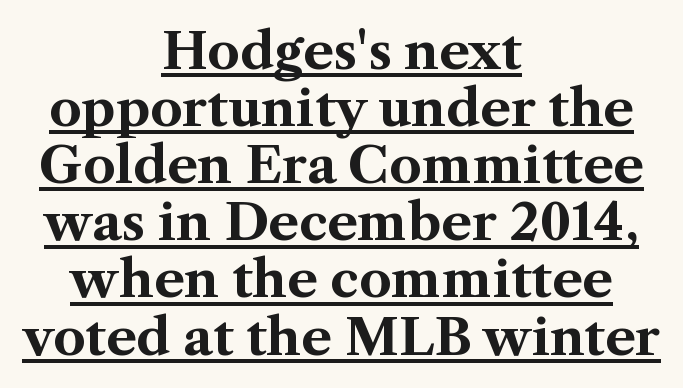
Is this a fixed-width face? No — the glyphs have proportional, varying widths. The type family on display is of the serif kind. The specimen reads as upright at a glance. Caption: standard tracking, unaltered.
